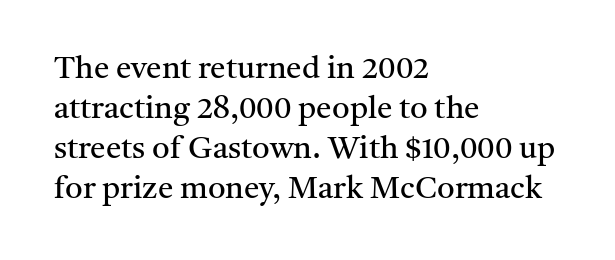
Ascenders rise straight up at ninety degrees. The passage shown is typed in a proportional face where columns would drift. Nobody drew a line under any word here. This rendering leaves character spacing at its baseline value. Unlike a clean sans, this face finishes its strokes with serifs. The lines sit at an ordinary, default distance from one another.
